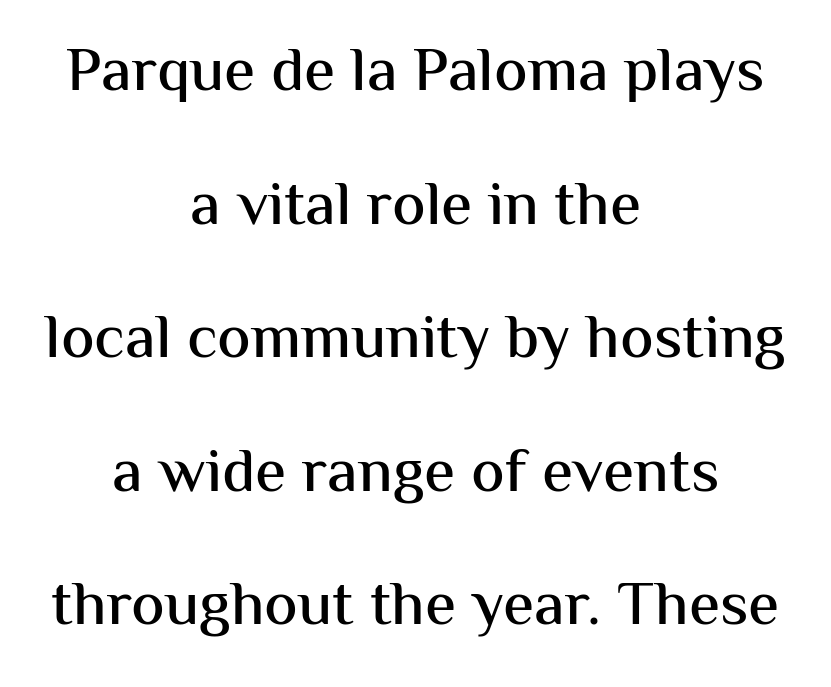
{"serif": "no", "italic": "no", "width": "normal", "stroke_contrast": "medium", "x_height": "medium", "monospaced": "no", "underline": "no", "align": "center", "line_spacing": "loose", "line_spacing_ratio": 2.12, "letter_spacing": "normal", "letter_spacing_em": 0.0, "glyph_px": 63}
